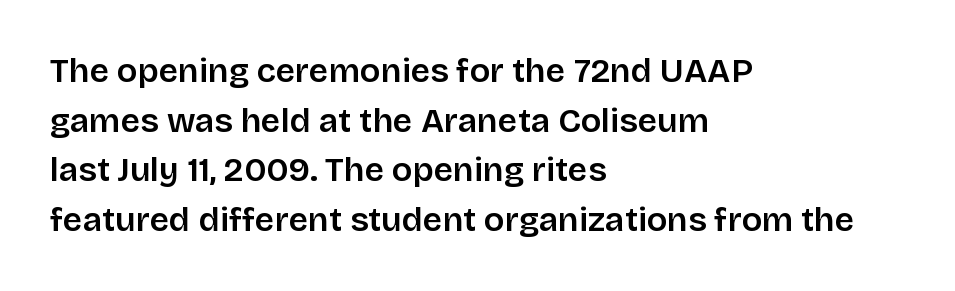
The image shows 34 px sans-serif type, upright; set left-aligned, normal line spacing (1.46x), normal letter spacing, not underlined; low stroke contrast and a large x-height.
